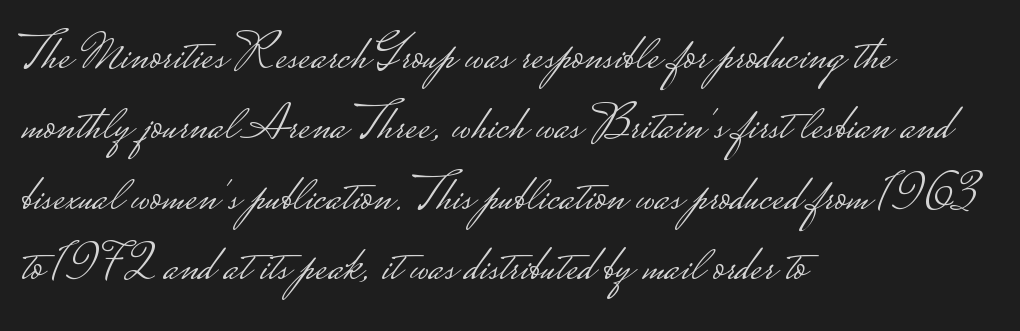
The image shows 51 px light, wide sans-serif type; set left-aligned, normal line spacing (1.38x), normal letter spacing, not underlined; low stroke contrast.
